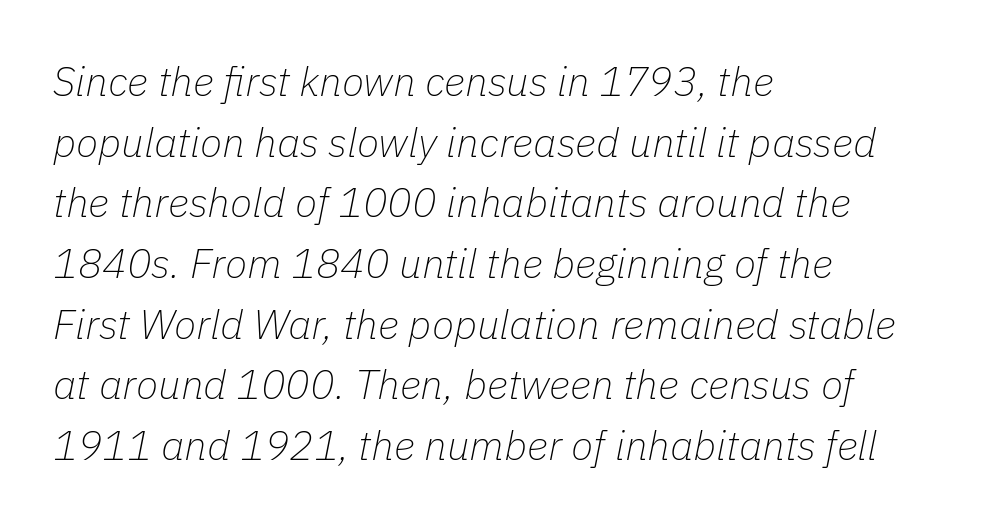
Q: Is the text bold? A: No.
Q: Is the text italic (slanted)? A: Yes, it leans right by about 11 degrees.
Q: Is the text underlined? A: No.
Q: How is the paragraph aligned? A: Left-aligned.
Q: Is the spacing between letters normal or unusually wide? A: Normal.
Q: Is the spacing between lines tight, normal or loose? A: Normal.
Q: Width (condensed, normal, or wide)? A: Normal.
Q: Stroke contrast? A: Low.
Q: x-height? A: Medium.
Q: Monospaced? A: No.
